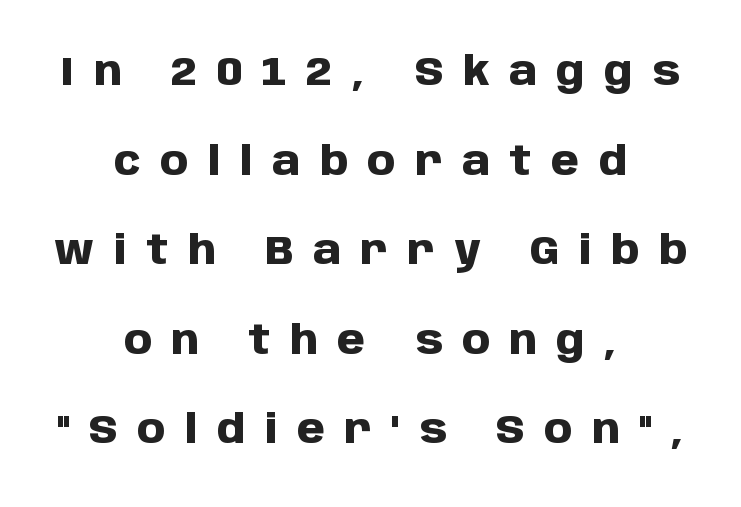
The passage shown is typed in a proportional face where columns would drift. The type family on display is of the sans-serif kind. Underline: absent. Characters remain perfectly vertical along every line.
